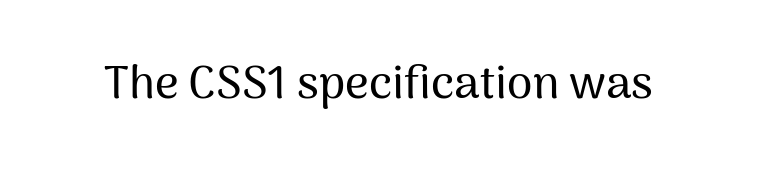
Is this a fixed-width face? No — the glyphs have proportional, varying widths. The rendering keeps characters at their native spacing. The designer went with a sans here, leaving each stem footless. Posture: upright roman. The strip under each line holds only bare page.
